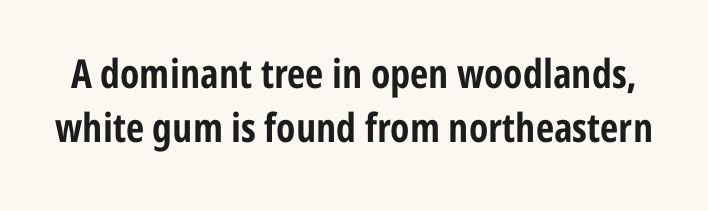
The vertical gap from one line to the next is medium. Ordinary non-slanted type is in use. Weight: bold. Nothing unusual about the tracking: characters are spaced as the font intends. Looks like regular typesetting: each glyph gets only the width it needs.
